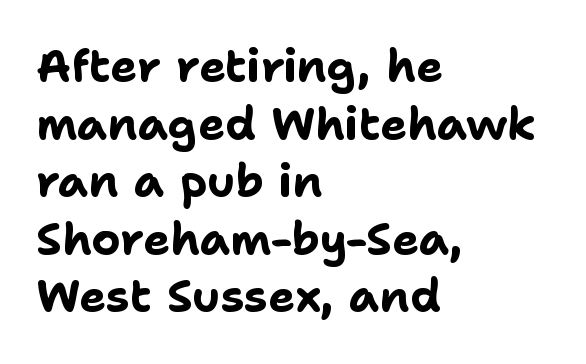
Line spacing here is normal. The glyphs are unaccompanied by any horizontal stroke below them. Is the letter spacing exaggerated? No — it looks like the ordinary default. The compositor pushed each line to the left boundary.
